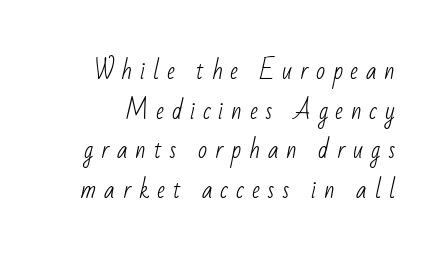
The image shows 24 px text type; set normal line spacing (1.65x), unusually wide letter spacing (+0.32 em), not underlined.
